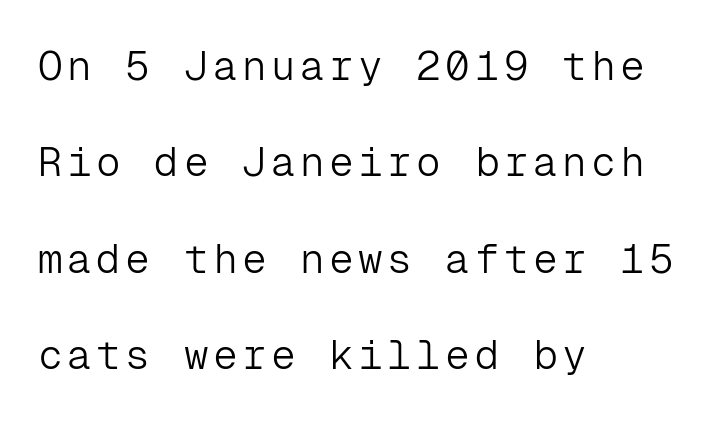
Q: Is the text bold? A: No.
Q: Is the text italic (slanted)? A: No, it is upright.
Q: Is the typeface a serif or a sans-serif typeface? A: Sans-serif.
Q: Is the text underlined? A: No.
Q: How is the paragraph aligned? A: Left-aligned.
Q: Is the spacing between lines tight, normal or loose? A: Loose.
Q: Width (condensed, normal, or wide)? A: Normal.
Q: Stroke contrast? A: Low.
Q: x-height? A: Medium.
Q: Monospaced? A: Yes.
